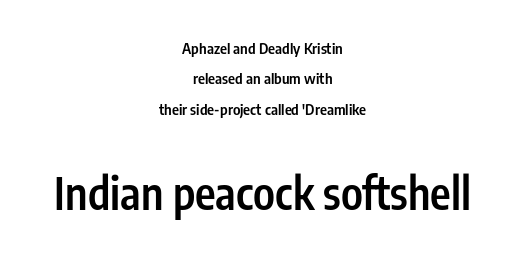
The image shows 44 px semibold, condensed sans-serif type, upright; set centered, loose line spacing (2.02x), normal letter spacing, not underlined; the second (bottom) block is 2.93x larger; low stroke contrast and a medium x-height.
